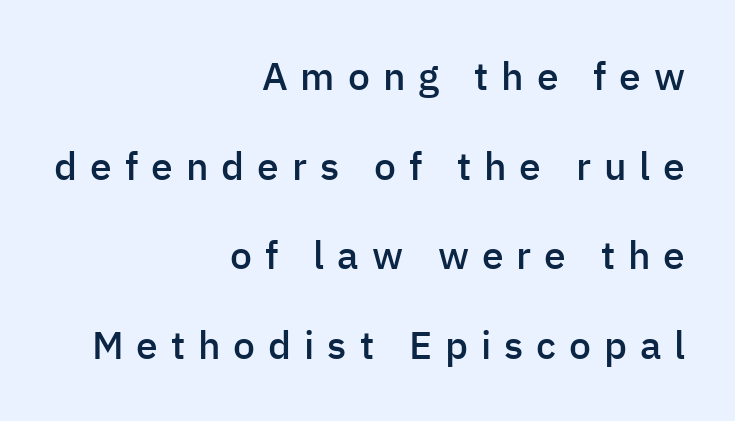
Q: Is the text bold? A: Semi-bold.
Q: Is the text italic (slanted)? A: No, it is upright.
Q: Is the typeface a serif or a sans-serif typeface? A: Sans-serif.
Q: Is the text underlined? A: No.
Q: How is the paragraph aligned? A: Right-aligned.
Q: Is the spacing between letters normal or unusually wide? A: Unusually wide.
Q: Is the spacing between lines tight, normal or loose? A: Loose.
Q: Width (condensed, normal, or wide)? A: Normal.
Q: Stroke contrast? A: Low.
Q: x-height? A: Medium.
Q: Monospaced? A: No.
